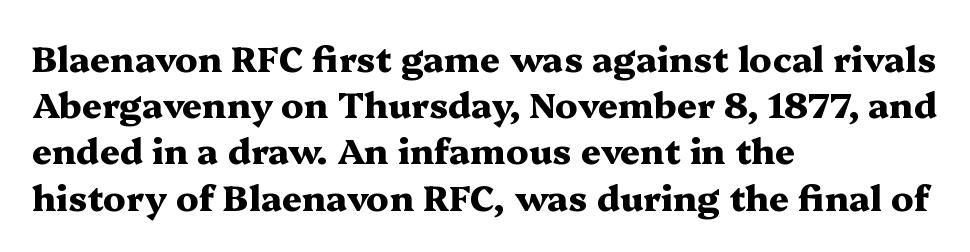
Q: Is the text bold? A: Yes.
Q: Is the text italic (slanted)? A: No, it is upright.
Q: Is the typeface a serif or a sans-serif typeface? A: Serif.
Q: Is the text underlined? A: No.
Q: How is the paragraph aligned? A: Left-aligned.
Q: Is the spacing between letters normal or unusually wide? A: Normal.
Q: Is the spacing between lines tight, normal or loose? A: Normal.
Q: Width (condensed, normal, or wide)? A: Wide.
Q: Stroke contrast? A: Medium.
Q: x-height? A: Medium.
Q: Monospaced? A: No.
